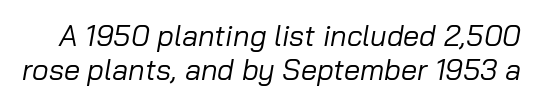
{"italic": "yes", "lean": "right", "slant_degrees": 10, "bold": "no", "weight": "regular", "width": "normal", "stroke_contrast": "low", "x_height": "medium", "monospaced": "no", "underline": "no", "line_spacing_ratio": 1.16, "letter_spacing": "normal", "letter_spacing_em": 0.0, "glyph_px": 29}
